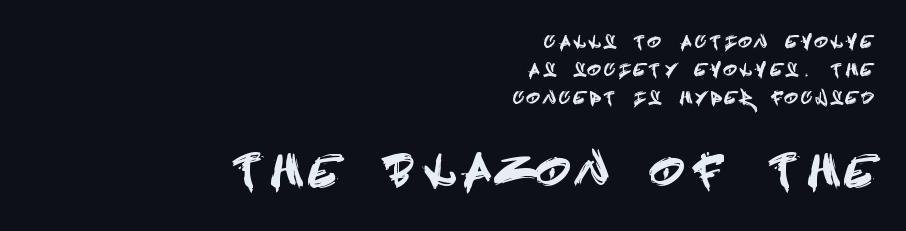
Q: Is the text italic (slanted)? A: Yes.
Q: Is the typeface a serif or a sans-serif typeface? A: Sans-serif.
Q: Is the text underlined? A: No.
Q: How is the paragraph aligned? A: Right-aligned.
Q: Is the spacing between letters normal or unusually wide? A: Unusually wide.
Q: Is the spacing between lines tight, normal or loose? A: Normal.
Q: Which block of text is set in a larger size, the first (top) or the second (bottom)? A: The second (bottom) one.
Q: Width (condensed, normal, or wide)? A: Condensed.
Q: x-height? A: Large.
